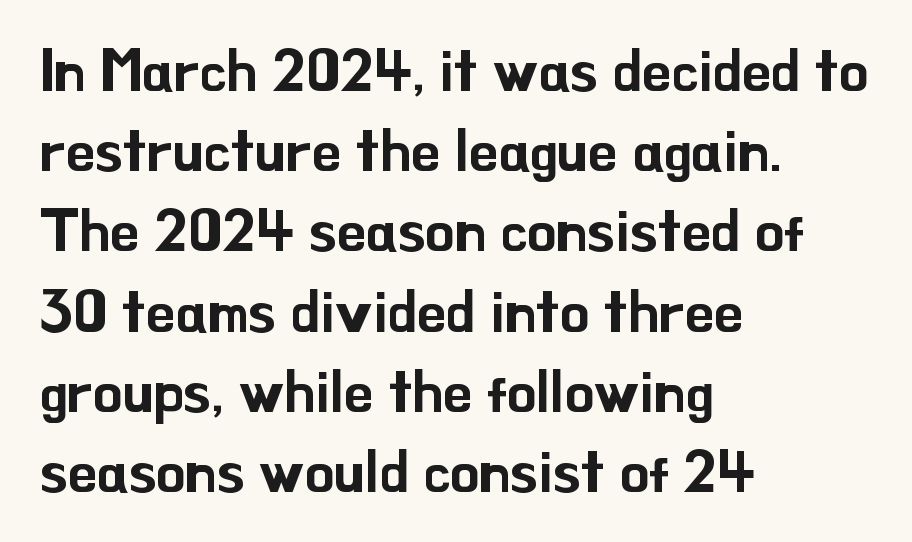
{"serif": "no", "italic": "no", "width": "normal", "stroke_contrast": "low", "x_height": "small", "monospaced": "no", "underline": "no", "align": "left", "line_spacing": "normal", "line_spacing_ratio": 1.36, "letter_spacing": "normal", "letter_spacing_em": 0.0, "glyph_px": 59}
